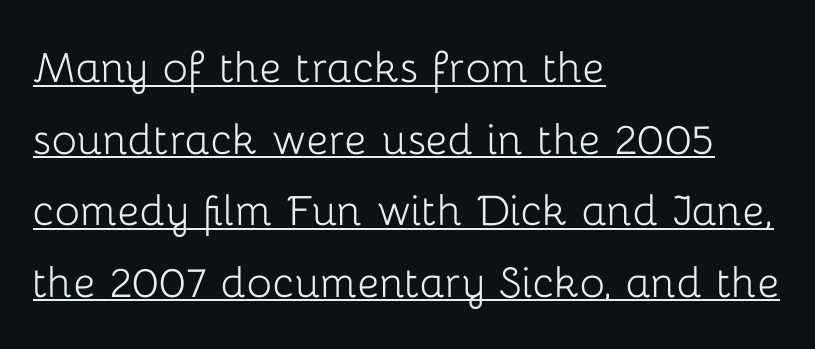
The image shows 53 px light sans-serif type, upright; set left-aligned, normal line spacing (1.35x), normal letter spacing, underlined; low stroke contrast and a medium x-height.
